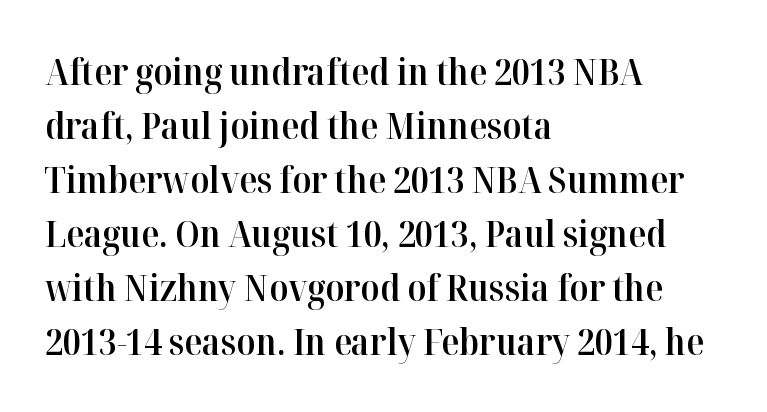
This is roman type, the default non-slanted kind. Old-style or modern, the face here clearly has serifs. The rendering uses natural spacing where letterforms have individual widths. Left-aligned paragraph, ragged on the right. Each word holds together tightly as a unit, with standard inter-letter gaps.
